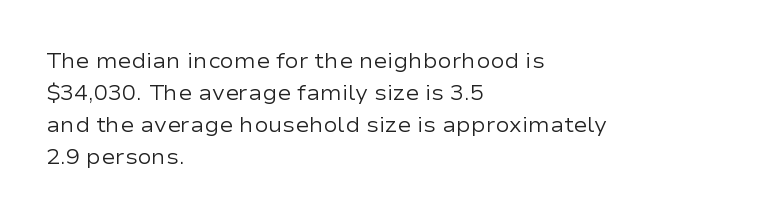
{"italic": "no", "bold": "no", "underline": "no", "align": "left", "line_spacing": "normal", "line_spacing_ratio": 1.52, "letter_spacing": "normal", "letter_spacing_em": 0.0, "glyph_px": 21}
